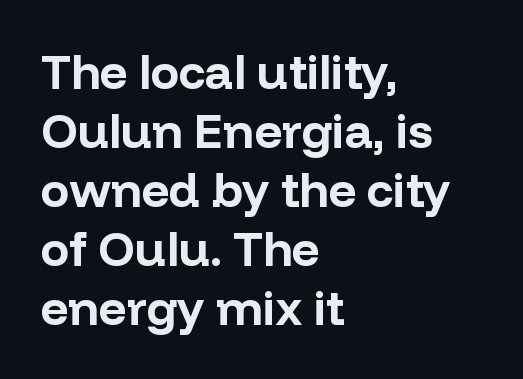
The image shows 48 px bold sans-serif type, upright; set left-aligned, line spacing 1.23x, normal letter spacing, not underlined; low stroke contrast and a medium x-height.
